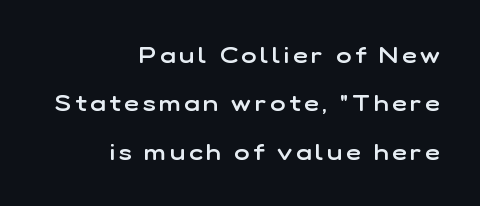
The image shows 23 px text type, upright; set right-aligned, loose line spacing (2.1x), not underlined.
